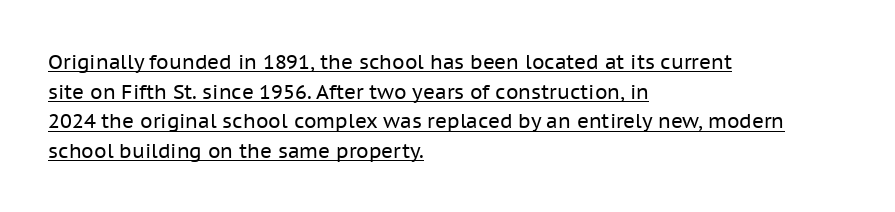
{"italic": "no", "bold": "no", "underline": "yes", "align": "left", "line_spacing": "normal", "line_spacing_ratio": 1.48, "letter_spacing": "normal", "letter_spacing_em": 0.0, "glyph_px": 20}
